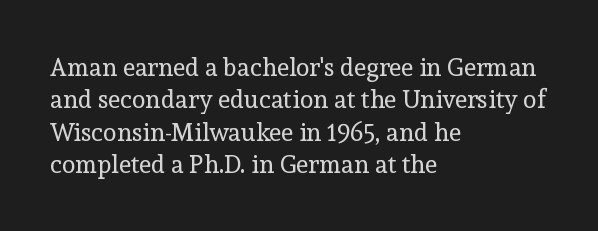
The words here are not underlined. Whoever set this chose a conventional vertical rhythm. Honestly, the letter spacing is just normal — you wouldn't notice it. Tall strokes in this sample are plumb rather than angled. Compared with a centered layout, this one pins lines to the left instead. The weight tops out at a normal text grade.
